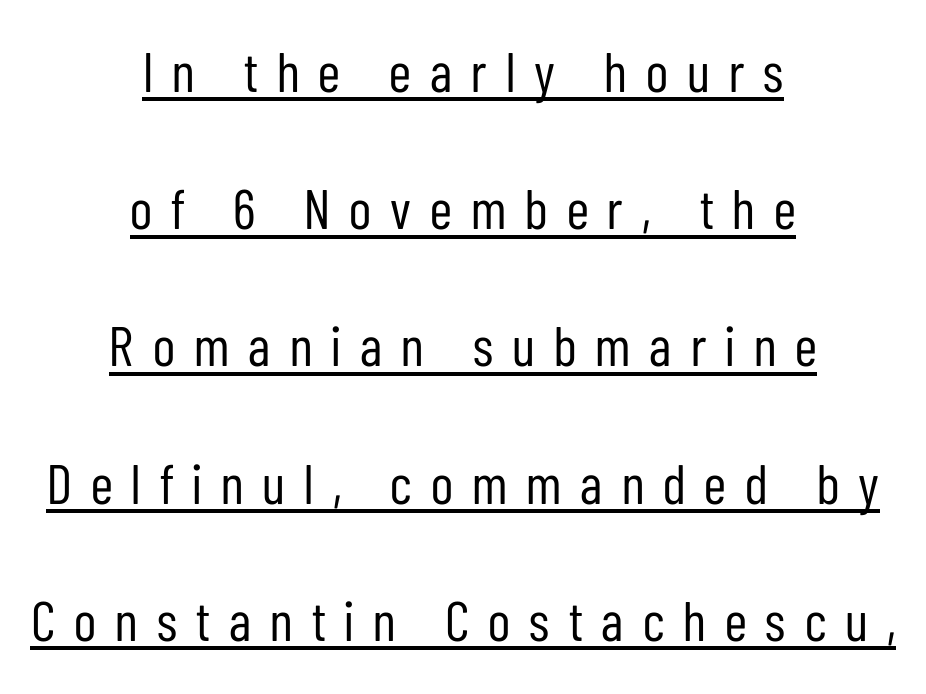
{"serif": "no", "italic": "no", "bold": "no", "weight": "regular", "width": "condensed", "stroke_contrast": "low", "x_height": "medium", "monospaced": "no", "underline": "yes", "align": "center", "line_spacing": "loose", "line_spacing_ratio": 2.45, "letter_spacing": "wide", "letter_spacing_em": 0.34, "glyph_px": 56}
